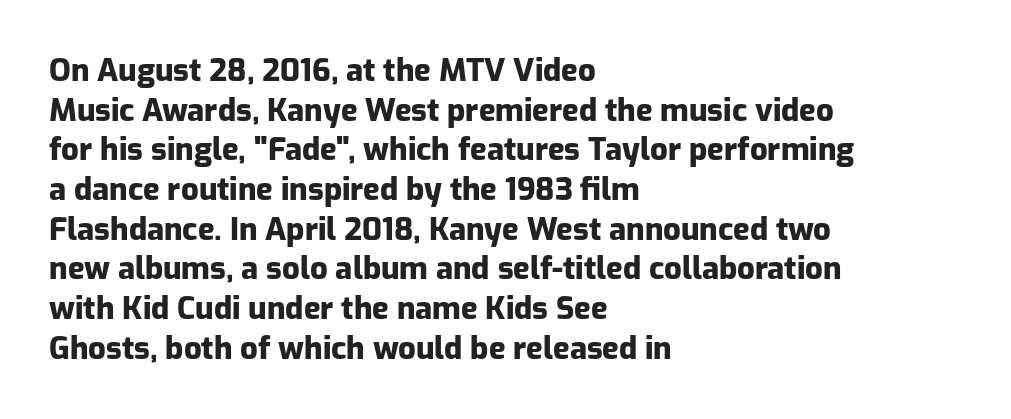
{"serif": "no", "italic": "no", "bold": "yes", "weight": "heavy", "width": "normal", "stroke_contrast": "low", "x_height": "medium", "monospaced": "no", "underline": "no", "align": "left", "line_spacing": "normal", "line_spacing_ratio": 1.28, "letter_spacing": "normal", "letter_spacing_em": 0.0, "glyph_px": 31}
